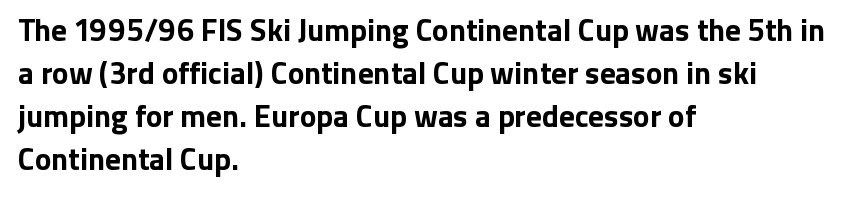
The image shows 31 px bold sans-serif type, upright; set left-aligned, normal line spacing (1.39x), normal letter spacing, not underlined; low stroke contrast and a medium x-height.
